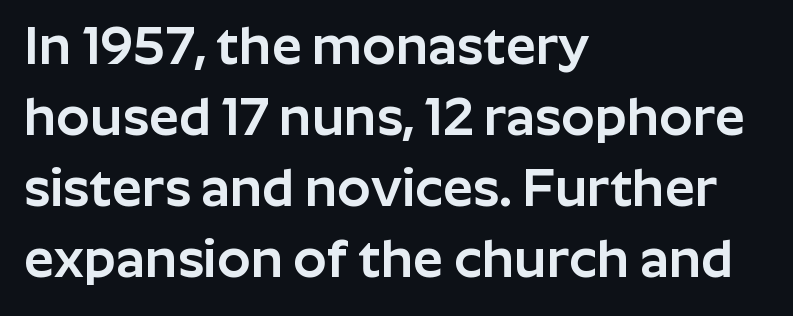
Varying glyph widths throughout — classic text-font behaviour. Glance below the letters and you will spot only blank space. The passage is arranged the way most books set body copy — flush left. This is the regular roman posture of the typeface. To sum up the face: it is a sans, with no serifs. What's the leading like? Ordinary, nothing unusual.
